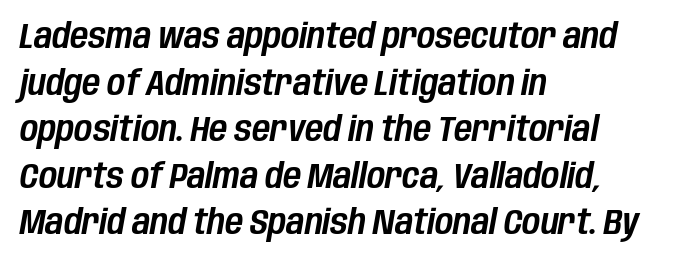
Spacing verdict: proportional, widths tailored to each character. The text block is weighted toward the left margin, trailing off unevenly rightward. Rows of type keep a routine distance in the vertical direction. Unmarked baselines from the first word to the last.
